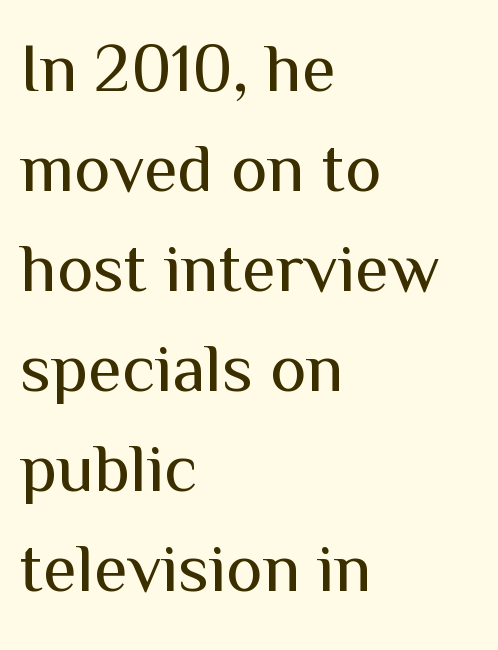
{"serif": "no", "italic": "no", "bold": "no", "weight": "regular", "width": "normal", "stroke_contrast": "medium", "x_height": "medium", "monospaced": "no", "underline": "no", "align": "left", "line_spacing": "normal", "line_spacing_ratio": 1.45, "letter_spacing": "normal", "letter_spacing_em": 0.0, "glyph_px": 69}
